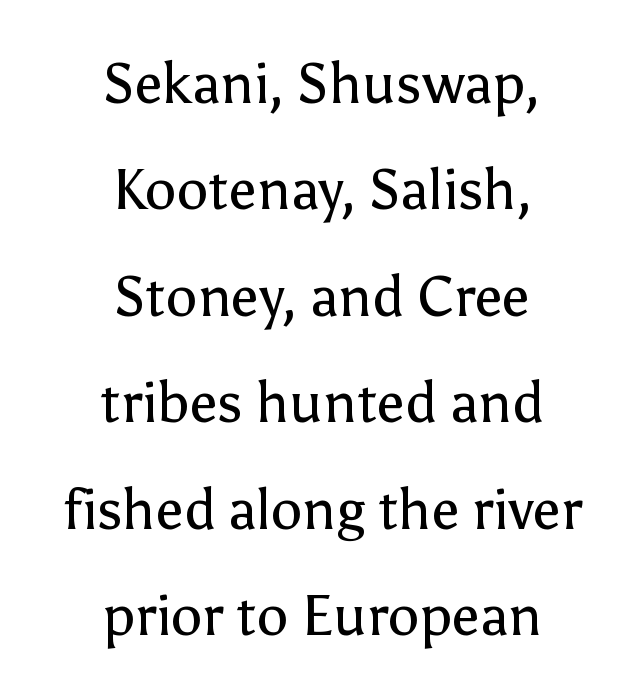
Q: Is the text bold? A: No.
Q: Is the text italic (slanted)? A: No, it is upright.
Q: Is the typeface a serif or a sans-serif typeface? A: Sans-serif.
Q: Is the text underlined? A: No.
Q: How is the paragraph aligned? A: Centered.
Q: Is the spacing between letters normal or unusually wide? A: Normal.
Q: Is the spacing between lines tight, normal or loose? A: Loose.
Q: Width (condensed, normal, or wide)? A: Normal.
Q: Stroke contrast? A: Low.
Q: x-height? A: Medium.
Q: Monospaced? A: No.
